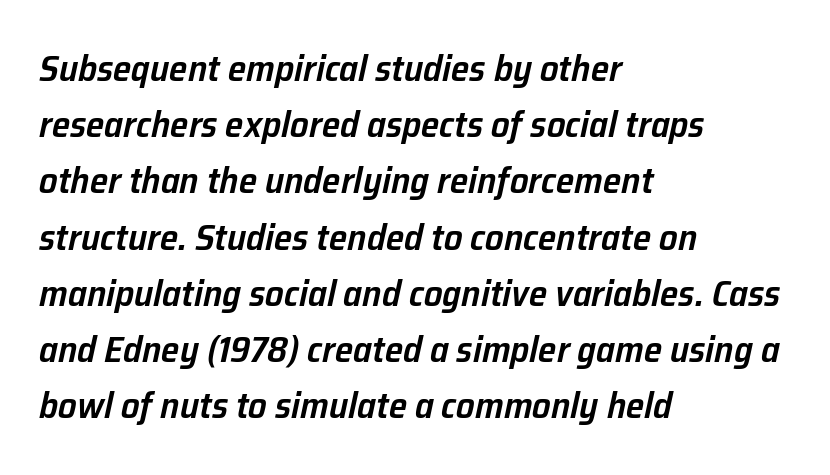
Horizontally, the lines are justified to the leading edge only. Each letter keeps its own natural width here, so spacing adapts to shape. Slanted lettering throughout. Summary of weight: moderately heavy, a semibold. Type without underlining.
